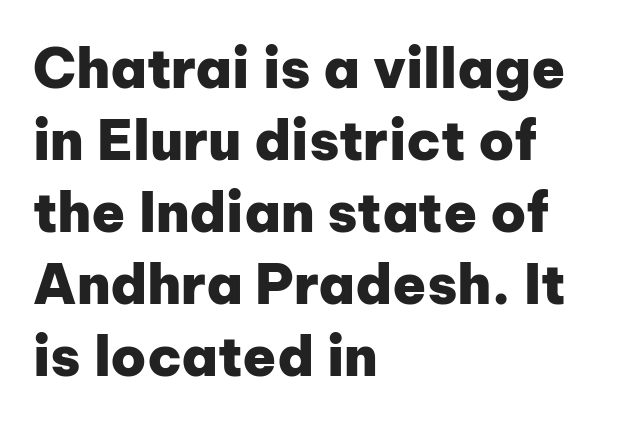
{"serif": "no", "italic": "no", "bold": "yes", "weight": "heavy", "width": "normal", "stroke_contrast": "low", "x_height": "medium", "monospaced": "no", "underline": "no", "align": "left", "line_spacing": "normal", "line_spacing_ratio": 1.31, "letter_spacing": "normal", "letter_spacing_em": 0.0, "glyph_px": 55}
